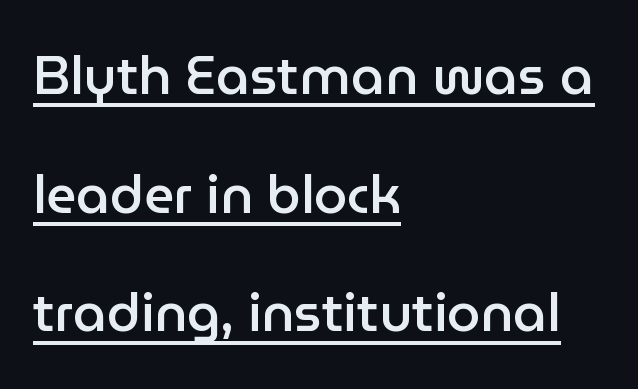
What's the leading like? Stretched, with rows far apart. There is no visible air inserted between adjacent glyphs. Posture: upright roman. Is the block centered? No — it sits flush against the left margin. Is this a sans? Yes — the strokes have no serifs.
